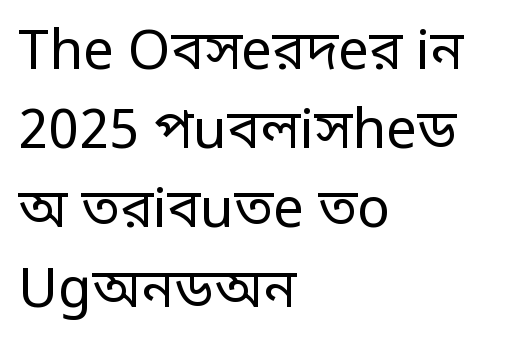
Q: Is the text bold? A: No.
Q: Is the text italic (slanted)? A: No, it is upright.
Q: Is the typeface a serif or a sans-serif typeface? A: Sans-serif.
Q: Is the text underlined? A: No.
Q: How is the paragraph aligned? A: Left-aligned.
Q: Is the spacing between letters normal or unusually wide? A: Normal.
Q: Is the spacing between lines tight, normal or loose? A: Normal.
Q: Width (condensed, normal, or wide)? A: Condensed.
Q: Stroke contrast? A: Low.
Q: Monospaced? A: No.
